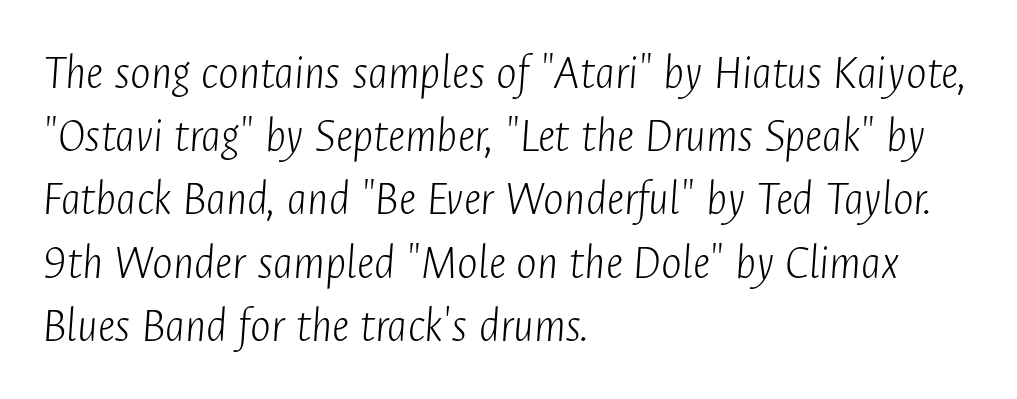
{"italic": "yes", "lean": "right", "slant_degrees": 4, "bold": "no", "weight": "light", "width": "condensed", "stroke_contrast": "low", "x_height": "medium", "monospaced": "no", "underline": "no", "align": "left", "line_spacing": "normal", "line_spacing_ratio": 1.29, "letter_spacing": "normal", "letter_spacing_em": 0.0, "glyph_px": 49}
